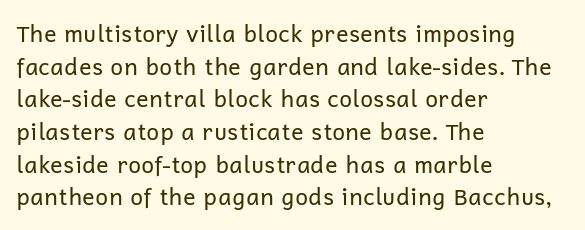
Q: Is the text bold? A: No.
Q: Is the text italic (slanted)? A: No, it is upright.
Q: Is the text underlined? A: No.
Q: How is the paragraph aligned? A: Left-aligned.
Q: Is the spacing between letters normal or unusually wide? A: Normal.
Q: Is the spacing between lines tight, normal or loose? A: Normal.
